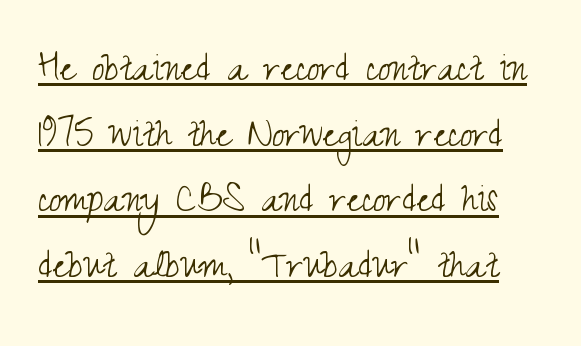
The image shows 45 px light, condensed sans-serif type, upright; set normal line spacing (1.46x), normal letter spacing, underlined; medium stroke contrast and a small x-height.
